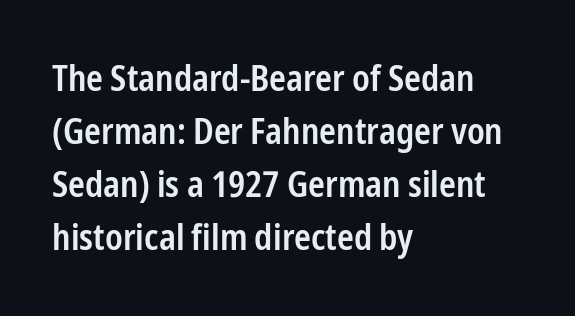
Q: Is the text bold? A: Semi-bold.
Q: Is the text italic (slanted)? A: No, it is upright.
Q: Is the typeface a serif or a sans-serif typeface? A: Sans-serif.
Q: Is the text underlined? A: No.
Q: How is the paragraph aligned? A: Left-aligned.
Q: Is the spacing between letters normal or unusually wide? A: Normal.
Q: Is the spacing between lines tight, normal or loose? A: Normal.
Q: Width (condensed, normal, or wide)? A: Condensed.
Q: Stroke contrast? A: Low.
Q: x-height? A: Medium.
Q: Monospaced? A: No.
